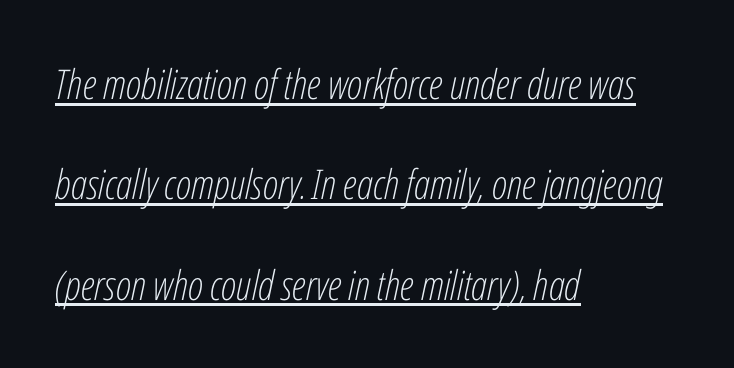
Whoever set this chose breathing room over compactness in the vertical rhythm. The rag falls on the right side of this text block. Is the type heavy? It reads as light-to-regular instead. Proportional: the letters do not fall into vertical columns. Italic: yes, the glyphs are oblique. Has an underline been added? It has.
